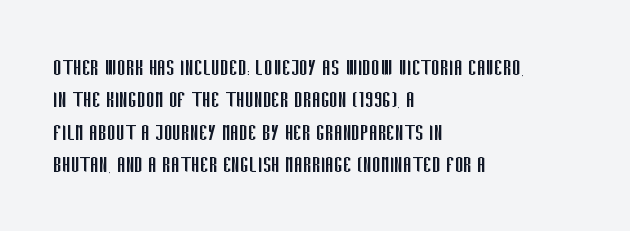
Q: Is the text bold? A: No.
Q: Is the text italic (slanted)? A: No, it is upright.
Q: Is the text underlined? A: No.
Q: How is the paragraph aligned? A: Left-aligned.
Q: Is the spacing between letters normal or unusually wide? A: Normal.
Q: Is the spacing between lines tight, normal or loose? A: Normal.
